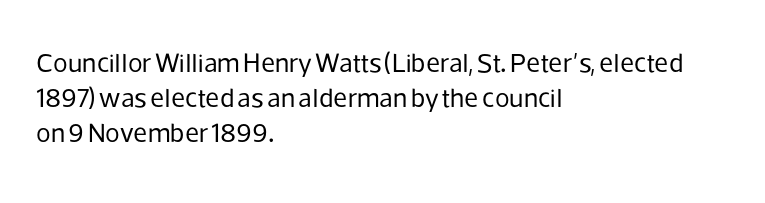
Q: Is the text bold? A: No.
Q: Is the text italic (slanted)? A: No, it is upright.
Q: Is the text underlined? A: No.
Q: How is the paragraph aligned? A: Left-aligned.
Q: Is the spacing between letters normal or unusually wide? A: Normal.
Q: Is the spacing between lines tight, normal or loose? A: Normal.
